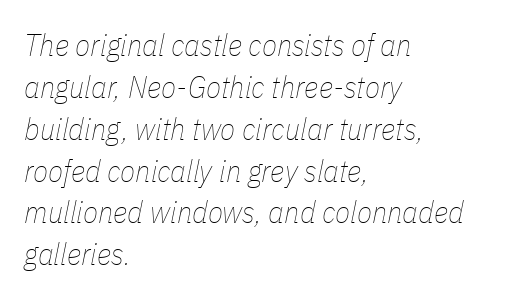
{"italic": "yes", "lean": "right", "slant_degrees": 11, "bold": "no", "weight": "thin", "width": "condensed", "stroke_contrast": "low", "x_height": "medium", "monospaced": "no", "underline": "no", "align": "left", "line_spacing": "normal", "line_spacing_ratio": 1.35, "letter_spacing": "normal", "letter_spacing_em": 0.0, "glyph_px": 31}
